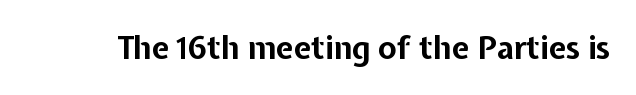
Q: Is the text bold? A: Yes.
Q: Is the text italic (slanted)? A: No, it is upright.
Q: Is the typeface a serif or a sans-serif typeface? A: Sans-serif.
Q: Is the text underlined? A: No.
Q: Is the spacing between letters normal or unusually wide? A: Normal.
Q: Width (condensed, normal, or wide)? A: Normal.
Q: Stroke contrast? A: Low.
Q: x-height? A: Medium.
Q: Monospaced? A: No.
